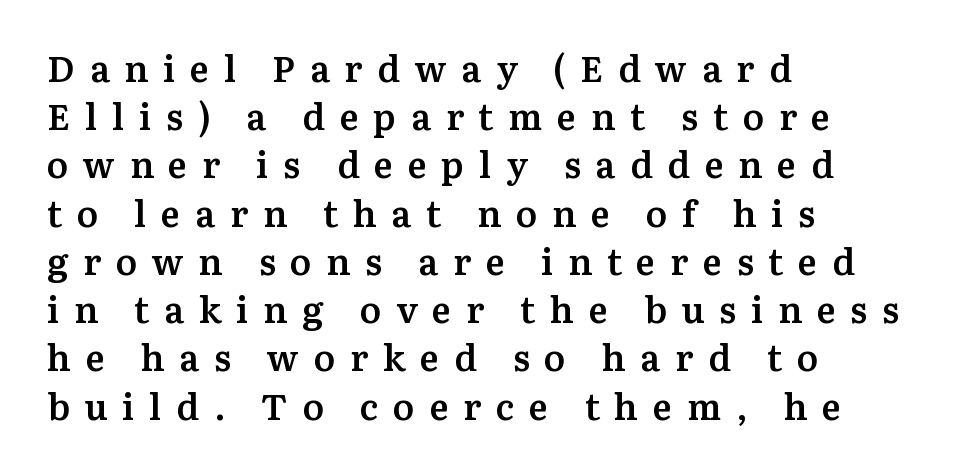
The image shows 36 px semibold serif type, upright; set left-aligned, normal line spacing (1.34x), unusually wide letter spacing (+0.41 em), not underlined; medium stroke contrast and a medium x-height.
